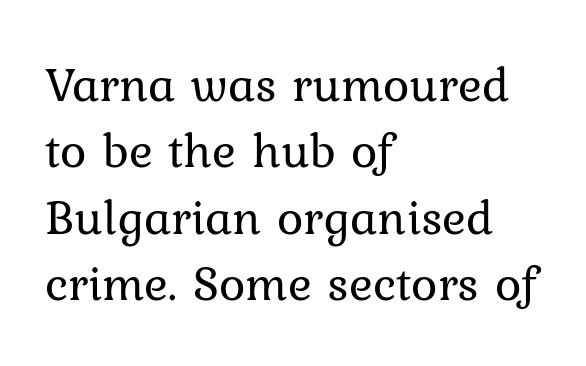
{"italic": "no", "bold": "no", "weight": "regular", "width": "normal", "stroke_contrast": "low", "x_height": "medium", "monospaced": "no", "underline": "no", "align": "left", "line_spacing": "normal", "line_spacing_ratio": 1.33, "letter_spacing": "normal", "letter_spacing_em": 0.0, "glyph_px": 50}
